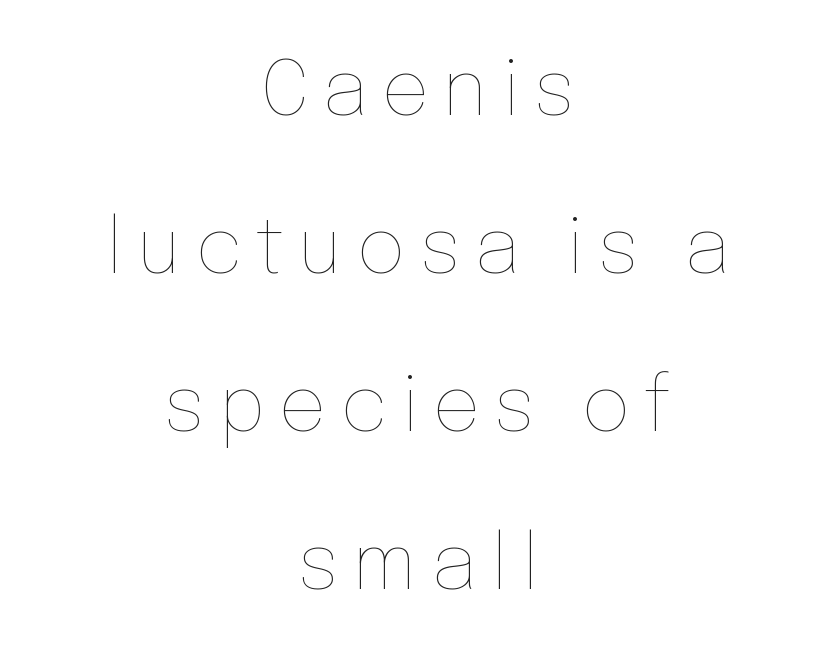
{"italic": "no", "bold": "no", "weight": "thin", "width": "normal", "stroke_contrast": "low", "x_height": "medium", "monospaced": "no", "underline": "no", "align": "center", "line_spacing": "loose", "line_spacing_ratio": 2.08, "glyph_px": 76}
